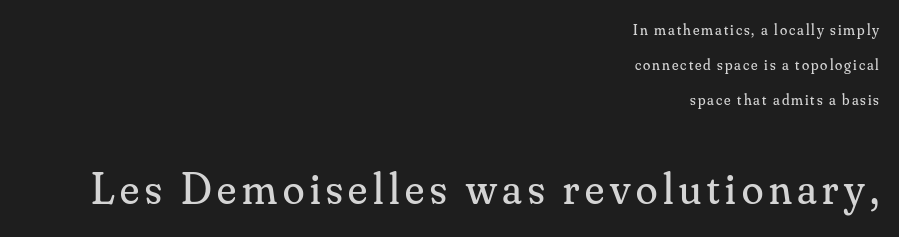
Q: Is the text bold? A: No.
Q: Is the text italic (slanted)? A: No, it is upright.
Q: Is the typeface a serif or a sans-serif typeface? A: Serif.
Q: Is the text underlined? A: No.
Q: How is the paragraph aligned? A: Right-aligned.
Q: Is the spacing between lines tight, normal or loose? A: Loose.
Q: Which block of text is set in a larger size, the first (top) or the second (bottom)? A: The second (bottom) one.
Q: Width (condensed, normal, or wide)? A: Normal.
Q: Stroke contrast? A: Medium.
Q: x-height? A: Small.
Q: Monospaced? A: No.
